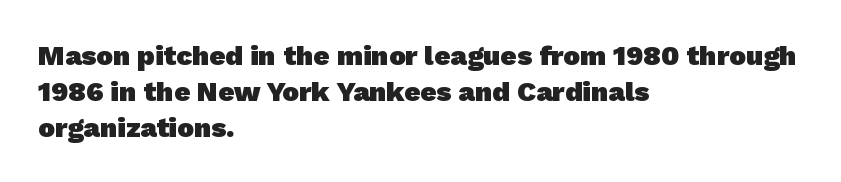
These lines are set flush left with a ragged right edge. If you measured baseline to baseline, you'd find a middling distance. Letter spacing: default. Check where the strokes stop: nothing finishes them off — pure sans.
